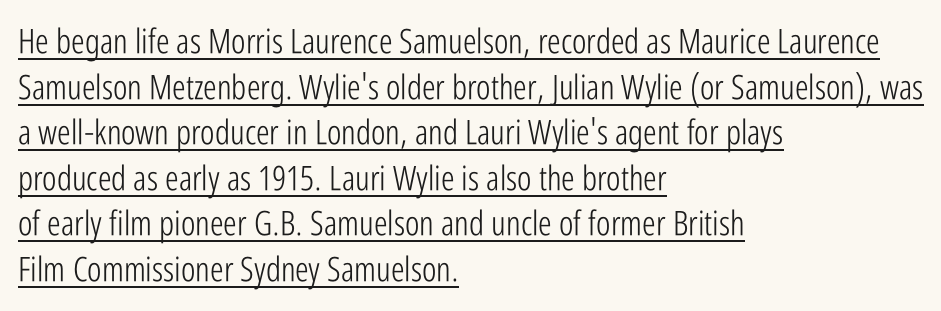
Do the characters align in a grid? No, the font is proportional. Nope, no serifs anywhere on these letters. The lettering is marked with a stroke running underneath it. If you drew a line through each stem, it would be perfectly vertical.
